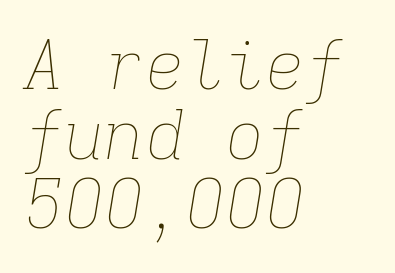
{"italic": "yes", "lean": "right", "slant_degrees": 9, "bold": "no", "weight": "thin", "width": "normal", "stroke_contrast": "low", "x_height": "medium", "monospaced": "yes", "underline": "no", "align": "left", "line_spacing": "tight", "line_spacing_ratio": 1.04, "letter_spacing": "normal", "letter_spacing_em": 0.0, "glyph_px": 67}
